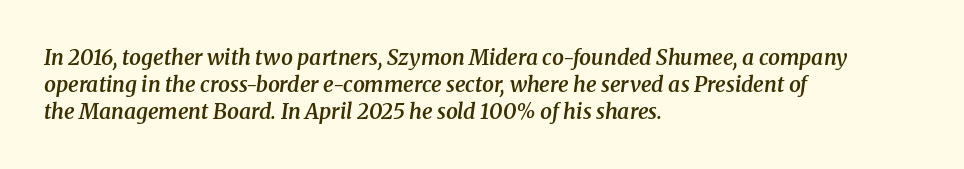
Q: Is the text bold? A: Semi-bold.
Q: Is the text italic (slanted)? A: Yes, it leans right by about 8 degrees.
Q: Is the text underlined? A: No.
Q: How is the paragraph aligned? A: Left-aligned.
Q: Is the spacing between letters normal or unusually wide? A: Normal.
Q: Is the spacing between lines tight, normal or loose? A: Normal.
